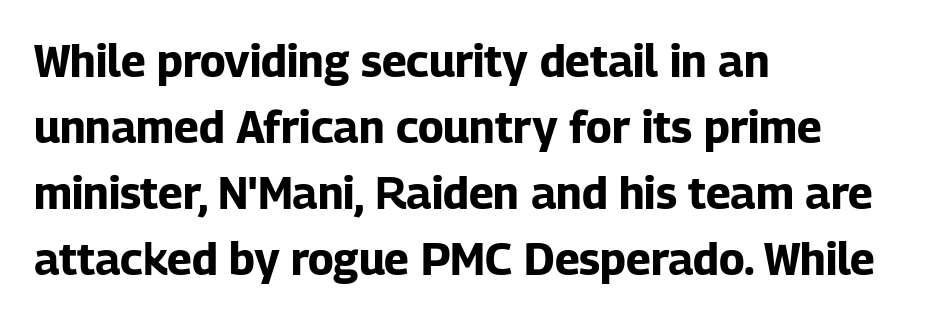
{"serif": "no", "italic": "no", "bold": "yes", "weight": "bold", "width": "normal", "stroke_contrast": "low", "x_height": "medium", "monospaced": "no", "underline": "no", "align": "left", "line_spacing": "normal", "line_spacing_ratio": 1.5, "letter_spacing": "normal", "letter_spacing_em": 0.0, "glyph_px": 44}
